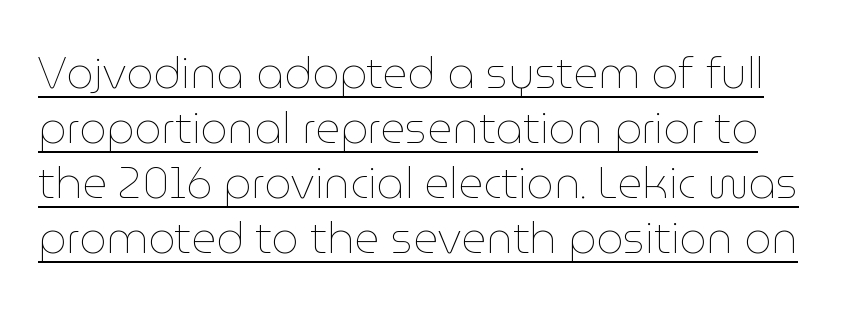
Q: Is the text bold? A: No.
Q: Is the text italic (slanted)? A: No, it is upright.
Q: Is the text underlined? A: Yes.
Q: Is the spacing between letters normal or unusually wide? A: Normal.
Q: Is the spacing between lines tight, normal or loose? A: Normal.
Q: Width (condensed, normal, or wide)? A: Normal.
Q: Stroke contrast? A: Low.
Q: x-height? A: Medium.
Q: Monospaced? A: No.
